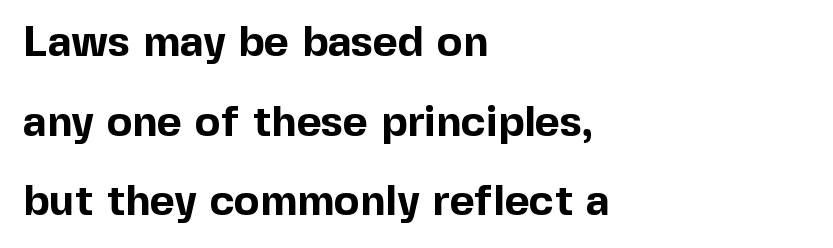
{"serif": "no", "italic": "no", "bold": "yes", "weight": "bold", "width": "normal", "x_height": "medium", "monospaced": "no", "underline": "no", "align": "left", "line_spacing_ratio": 1.85, "letter_spacing": "normal", "letter_spacing_em": 0.0, "glyph_px": 43}
